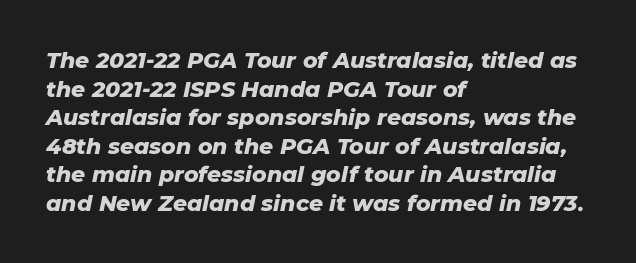
If you measured baseline to baseline, you'd find a middling distance. Words appear dense and cohesive because spacing is normal. These lines stack with their left ends in a neat column. Bare-footed words on every line. Would a proofreader flag this as italicized? Yes.
